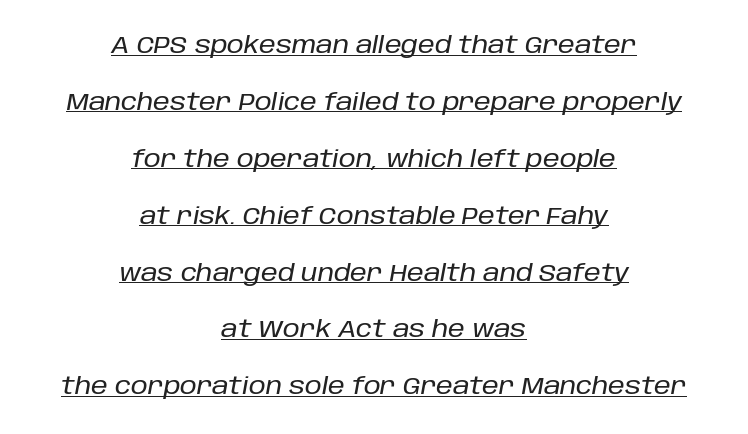
The image shows 24 px text type, italic (leaning right); set centered, loose line spacing (2.37x), normal letter spacing, underlined.
